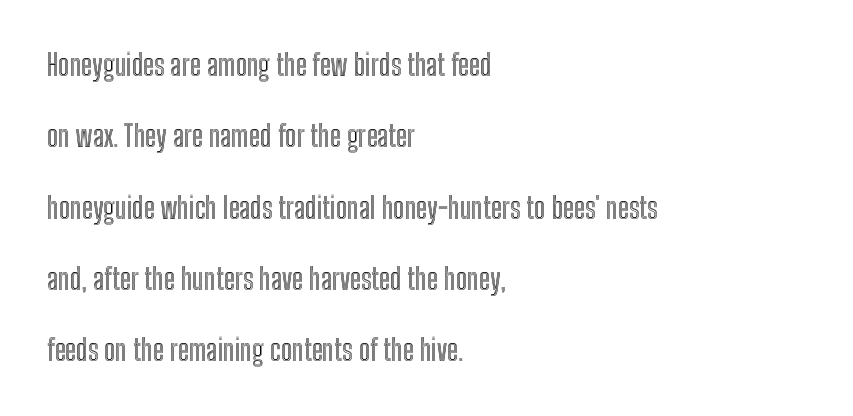
The image shows 29 px condensed type, upright; set left-aligned, loose line spacing (2.46x), normal letter spacing, not underlined; a medium x-height.
